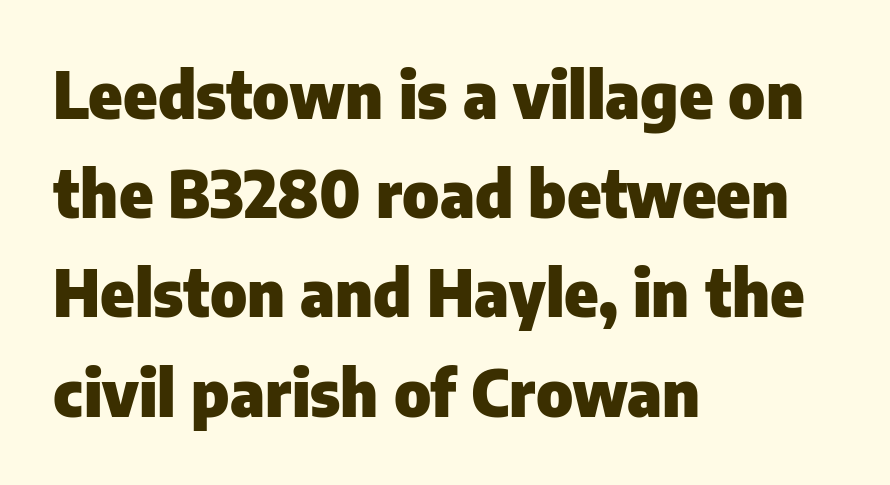
Q: Is the text bold? A: Yes.
Q: Is the text italic (slanted)? A: No, it is upright.
Q: Is the typeface a serif or a sans-serif typeface? A: Sans-serif.
Q: Is the text underlined? A: No.
Q: How is the paragraph aligned? A: Left-aligned.
Q: Is the spacing between letters normal or unusually wide? A: Normal.
Q: Is the spacing between lines tight, normal or loose? A: Normal.
Q: Width (condensed, normal, or wide)? A: Normal.
Q: Stroke contrast? A: Low.
Q: x-height? A: Medium.
Q: Monospaced? A: No.
